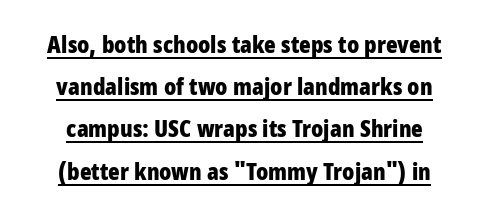
The image shows 24 px bold type, upright; set line spacing 1.76x, normal letter spacing, underlined.
